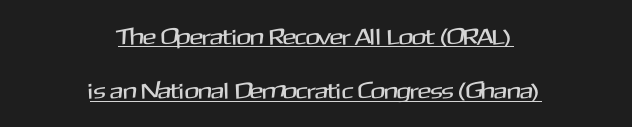
The image shows 23 px text type, upright; set centered, loose line spacing (2.36x), normal letter spacing, underlined.
